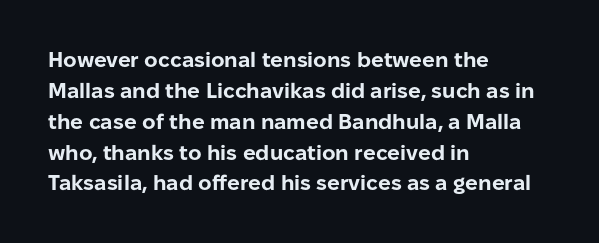
Posture: vertical. A classic flush-left, rag-right setting is used for this passage. Horizontal bands of white between lines are of average thickness. Each word holds together tightly as a unit, with standard inter-letter gaps. The font is running at its bold setting.
